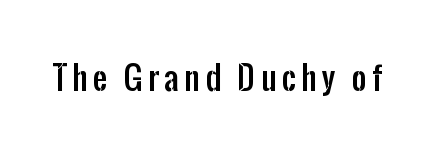
The image shows 32 px condensed sans-serif type, upright; set not underlined; low stroke contrast and a medium x-height.
